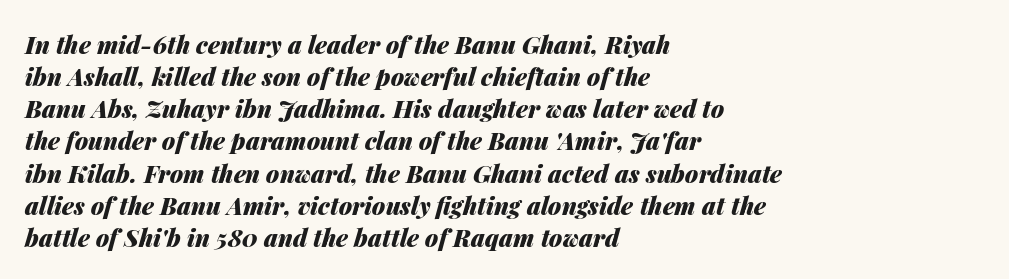
The typesetter chose a ragged-right arrangement here. Honestly, there is no underline to notice here at all. Look at the stroke-to-counter ratio: heavy, a bold. When letters slant like this, we call the style italic. These lines sit exactly where default settings would place them. Nothing unusual about the tracking: characters are spaced as the font intends.
